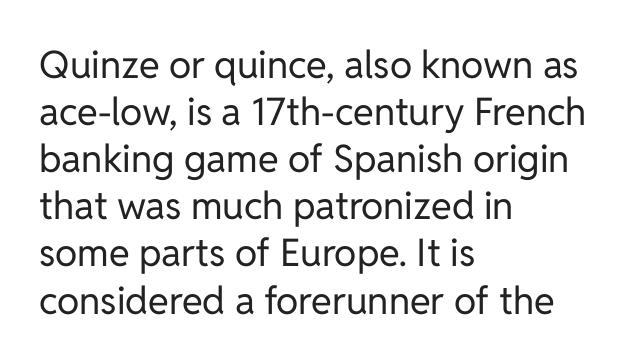
Nope, not italic — everything's standing straight. Do the characters align in a grid? No, the font is proportional. Standard letterfit; no display-style spreading of the glyphs. In CSS terms this would be text-align: left. Serif or sans? Sans — the stroke terminals are bare. Stem width sits at or under what a default text font uses.
